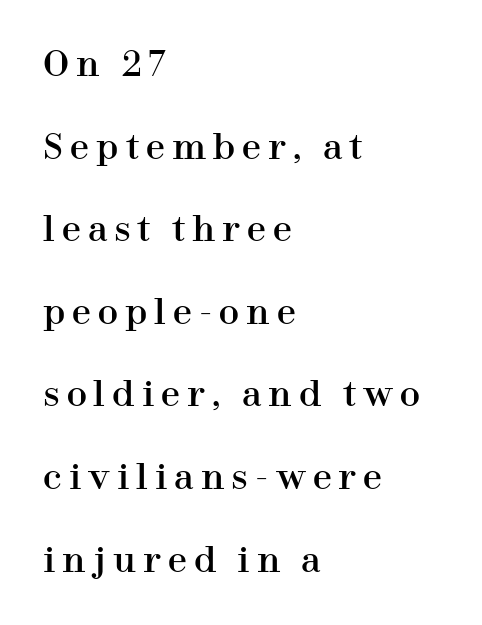
Regarding serifs, this sample has them. The typography opts for an upright posture over an oblique one. Quick note: underline off. Each new line begins a long way beneath the previous one. Notice how the passage keeps a crisp vertical edge on the left only.
